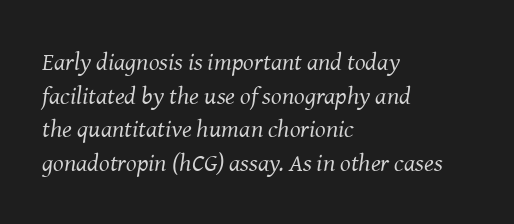
The image shows 25 px text type, italic (leaning right); set left-aligned, normal line spacing (1.35x), normal letter spacing, not underlined.
